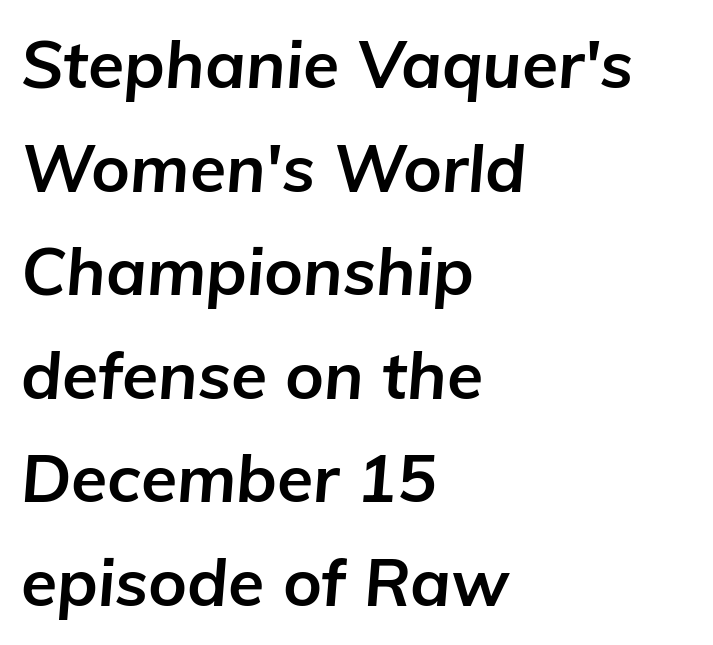
{"italic": "yes", "lean": "right", "slant_degrees": 5, "bold": "yes", "weight": "bold", "width": "normal", "stroke_contrast": "low", "x_height": "medium", "monospaced": "no", "underline": "no", "align": "left", "line_spacing": "normal", "line_spacing_ratio": 1.57, "letter_spacing": "normal", "letter_spacing_em": 0.0, "glyph_px": 66}
